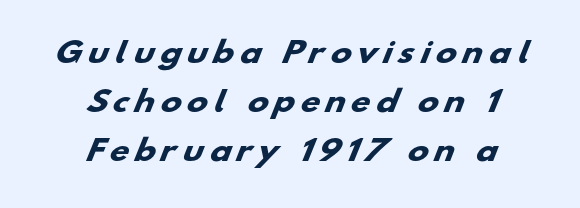
The image shows 28 px heavy, wide sans-serif type; set centered, line spacing 1.75x, unusually wide letter spacing (+0.24 em), not underlined; low stroke contrast and a small x-height.
